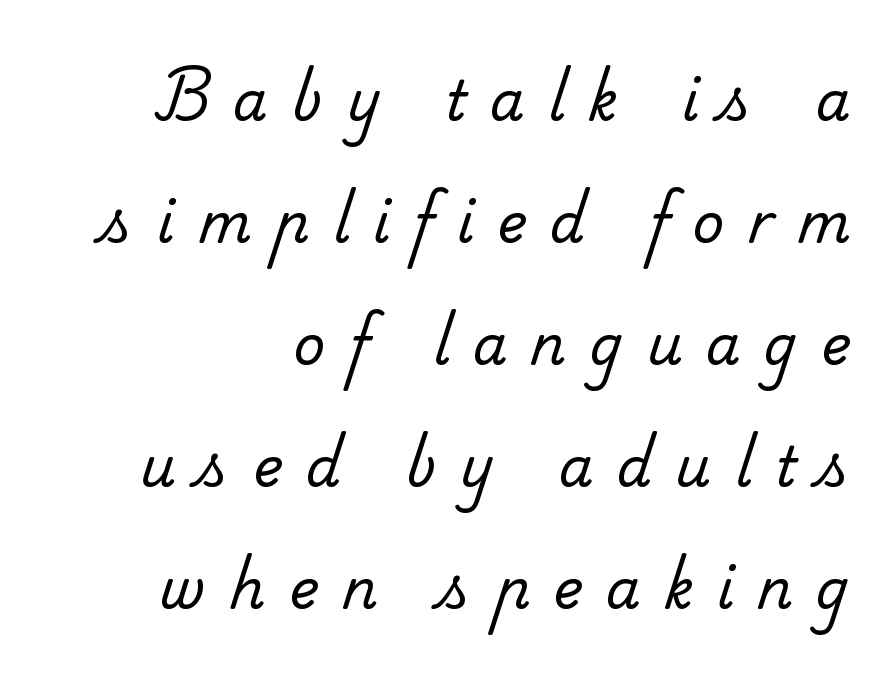
{"serif": "yes", "bold": "no", "weight": "regular", "width": "normal", "stroke_contrast": "low", "x_height": "small", "monospaced": "no", "underline": "no", "line_spacing": "loose", "line_spacing_ratio": 2.22, "letter_spacing": "wide", "letter_spacing_em": 0.43, "glyph_px": 55}
